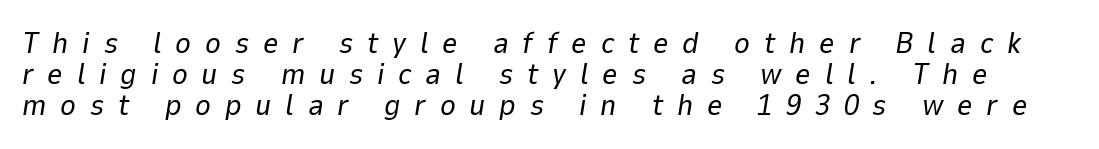
{"italic": "yes", "lean": "right", "slant_degrees": 9, "bold": "no", "weight": "regular", "width": "normal", "stroke_contrast": "low", "x_height": "medium", "monospaced": "no", "underline": "no", "line_spacing": "tight", "line_spacing_ratio": 1.04, "letter_spacing": "wide", "letter_spacing_em": 0.46, "glyph_px": 30}
